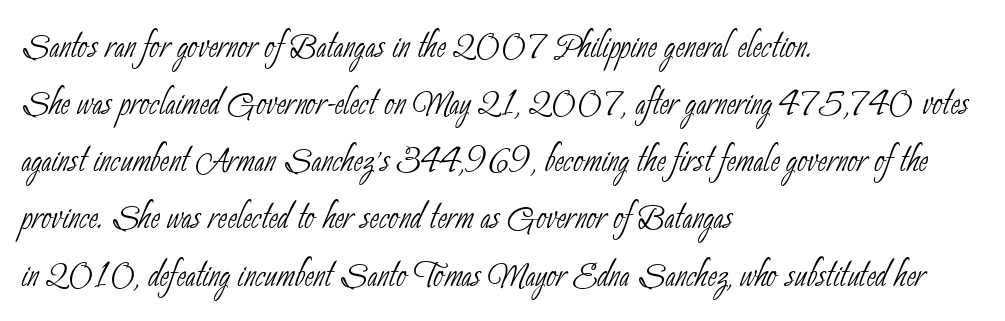
Q: Is the text bold? A: No.
Q: Is the typeface a serif or a sans-serif typeface? A: Sans-serif.
Q: Is the text underlined? A: No.
Q: How is the paragraph aligned? A: Left-aligned.
Q: Is the spacing between letters normal or unusually wide? A: Normal.
Q: Is the spacing between lines tight, normal or loose? A: Normal.
Q: Width (condensed, normal, or wide)? A: Condensed.
Q: Stroke contrast? A: Low.
Q: x-height? A: Small.
Q: Monospaced? A: No.
